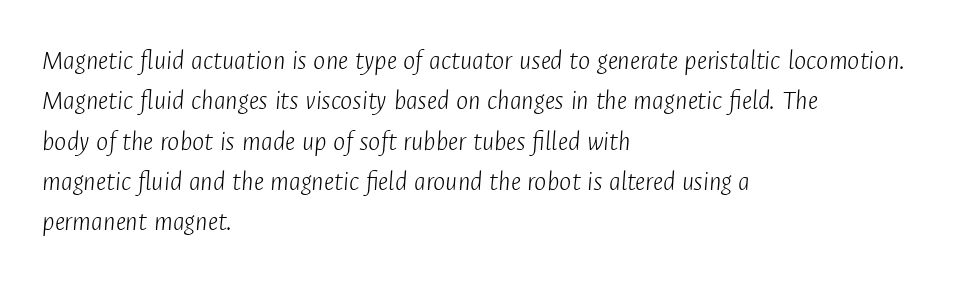
Style check: oblique. Letters have the restrained weight of plain body copy at most. The compositor pushed each line to the left boundary. The words here are not underlined.
